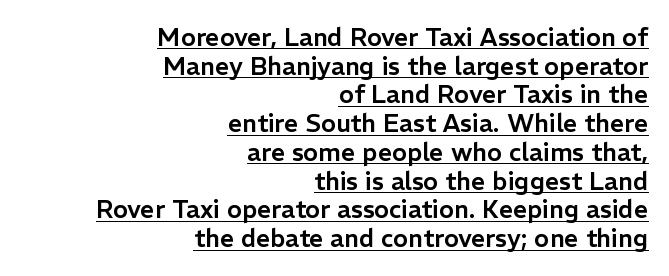
Q: Is the text italic (slanted)? A: No, it is upright.
Q: Is the text underlined? A: Yes.
Q: How is the paragraph aligned? A: Right-aligned.
Q: Is the spacing between letters normal or unusually wide? A: Normal.
Q: Is the spacing between lines tight, normal or loose? A: Tight.
